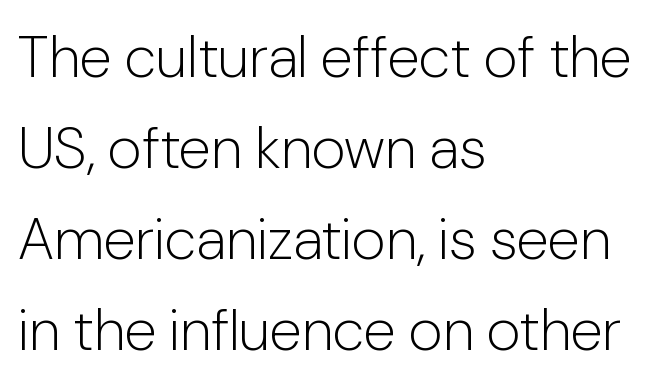
The vertical gap from one line to the next is medium. Proportional: the letters do not fall into vertical columns. Quick note: not italic, upright. The font sits on the lighter half of the weight spectrum, regular included. The compositor pushed each line to the left boundary.
